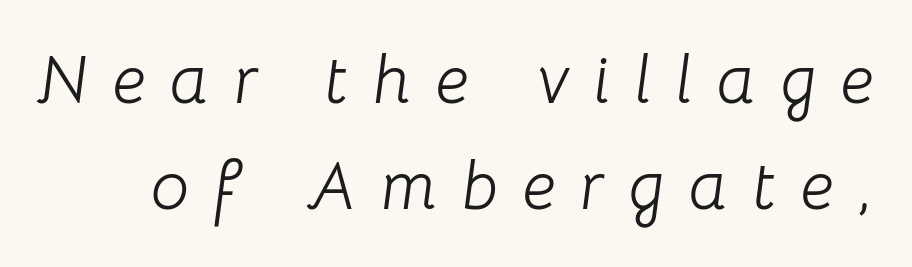
{"italic": "yes", "lean": "right", "slant_degrees": 8, "bold": "no", "weight": "light", "width": "normal", "stroke_contrast": "low", "x_height": "medium", "monospaced": "no", "underline": "no", "line_spacing": "normal", "line_spacing_ratio": 1.56, "letter_spacing": "wide", "letter_spacing_em": 0.36, "glyph_px": 68}
